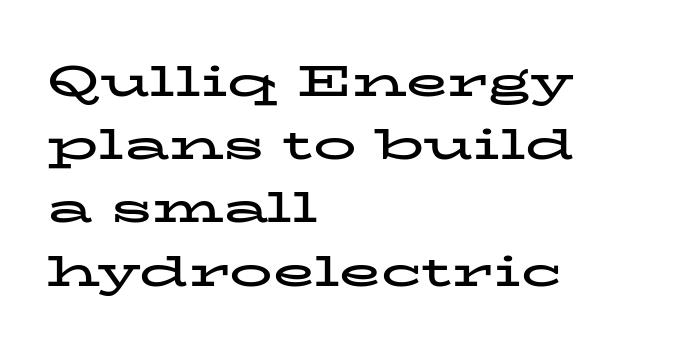
Posture: upright roman. Varying glyph widths throughout — classic text-font behaviour. Strokes here are thick enough to call this a true bold. Caption: standard tracking, unaltered. This rendering employs a face with finishing strokes, i.e., a serif.
